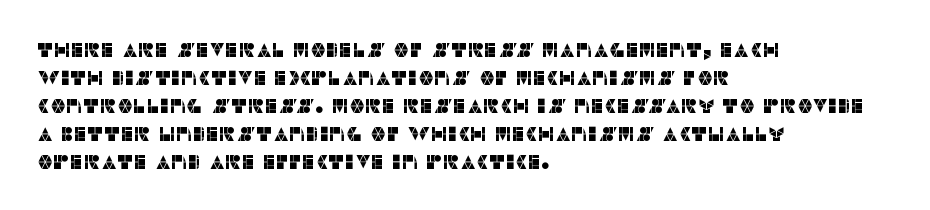
The image shows 20 px text type, upright; set left-aligned, normal line spacing (1.4x), normal letter spacing, not underlined.
